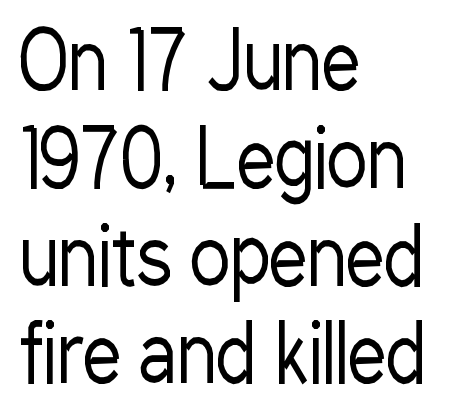
Character widths vary here, with narrow letters taking less room than wide ones. This rendering leaves character spacing at its baseline value. The gap between lines stays unmarked. If you measured baseline to baseline, you'd find a middling distance.
